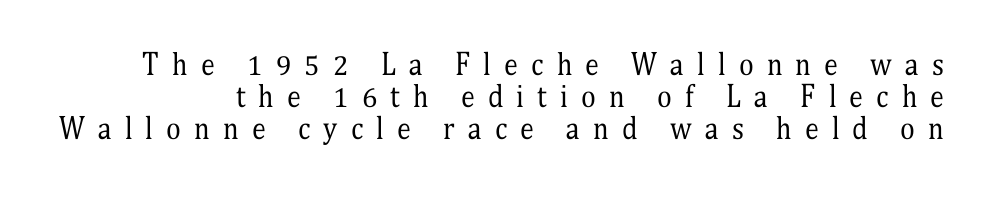
{"serif": "yes", "italic": "no", "bold": "no", "weight": "regular", "width": "condensed", "stroke_contrast": "medium", "x_height": "medium", "monospaced": "no", "underline": "no", "align": "right", "line_spacing": "tight", "line_spacing_ratio": 1.14, "letter_spacing": "wide", "letter_spacing_em": 0.47, "glyph_px": 28}
